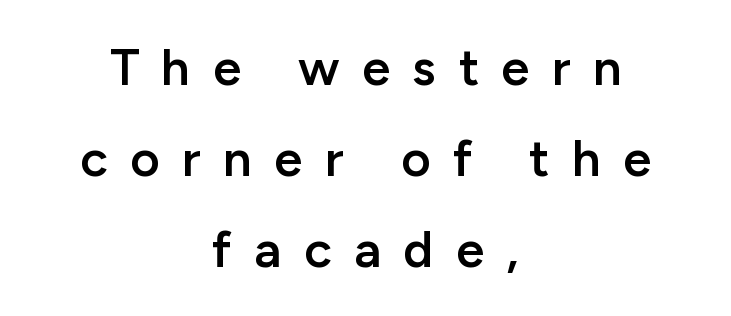
{"serif": "no", "italic": "no", "bold": "semi", "weight": "semibold", "width": "normal", "stroke_contrast": "low", "x_height": "medium", "monospaced": "no", "underline": "no", "align": "center", "line_spacing_ratio": 1.78, "letter_spacing": "wide", "letter_spacing_em": 0.44, "glyph_px": 51}
